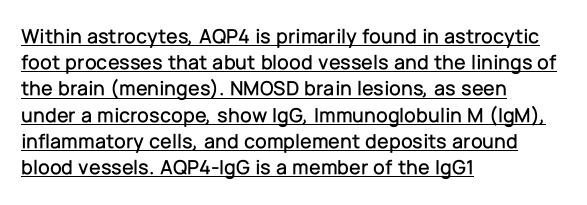
The lettering stays uniformly vertical, giving the passage a roman look. The paragraph has a hard left edge and a soft right edge. Honestly, the underline is the first thing you notice here. The type is set solid horizontally, with unmodified tracking. Baseline-to-baseline distance is the conventional proportion of letter height.
